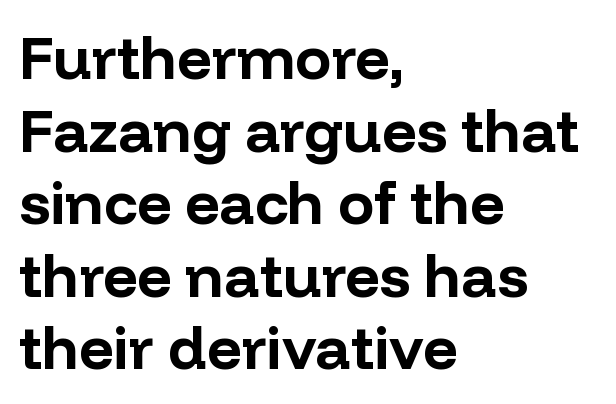
Strokes here are thick enough to call this a true bold. A typesetter would call this zero additional tracking. Notice how the passage keeps a crisp vertical edge on the left only. Honestly, there is no underline to notice here at all.
